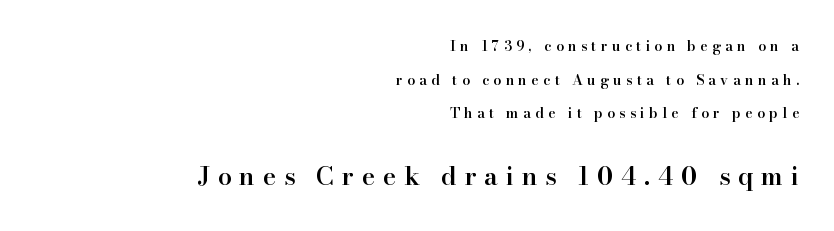
Compared with typical body copy, the letter spacing here is much looser. Does the lettering tilt? It doesn't — this is upright. The leading is generous, giving the passage an open texture. Notice how the passage keeps a crisp vertical edge on the right only.
